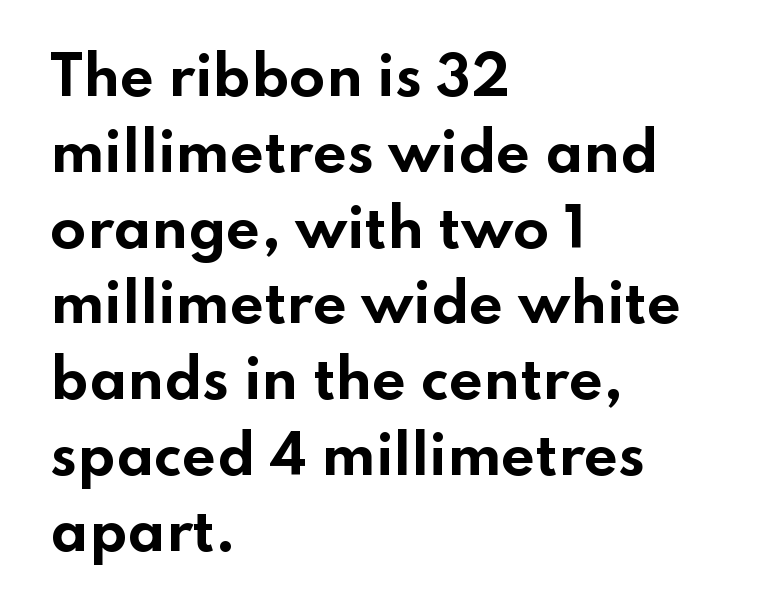
Q: Is the text bold? A: Yes.
Q: Is the text italic (slanted)? A: No, it is upright.
Q: Is the typeface a serif or a sans-serif typeface? A: Sans-serif.
Q: Is the text underlined? A: No.
Q: How is the paragraph aligned? A: Left-aligned.
Q: Is the spacing between letters normal or unusually wide? A: Normal.
Q: Is the spacing between lines tight, normal or loose? A: Normal.
Q: Width (condensed, normal, or wide)? A: Wide.
Q: Stroke contrast? A: Low.
Q: x-height? A: Small.
Q: Monospaced? A: No.
